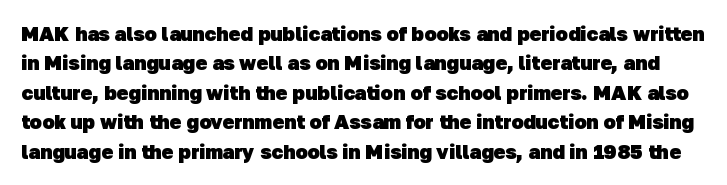
{"bold": "yes", "underline": "no", "line_spacing": "normal", "line_spacing_ratio": 1.47, "letter_spacing": "normal", "letter_spacing_em": 0.0, "glyph_px": 20}
